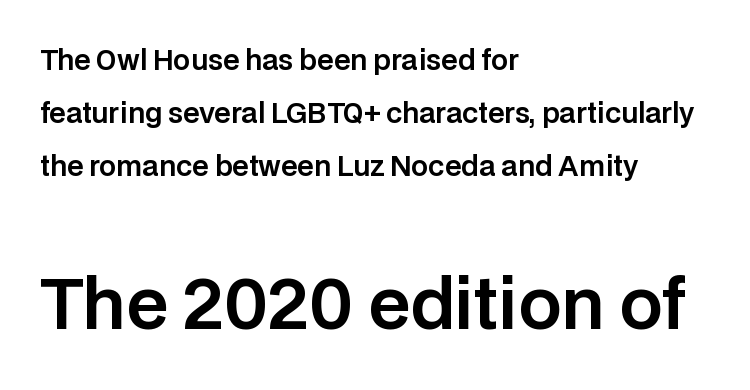
{"serif": "no", "italic": "no", "width": "normal", "stroke_contrast": "low", "x_height": "large", "monospaced": "no", "underline": "no", "align": "left", "line_spacing": "loose", "line_spacing_ratio": 1.97, "letter_spacing": "normal", "letter_spacing_em": 0.0, "larger_block": "second", "size_ratio": 2.52, "glyph_px": 68}
